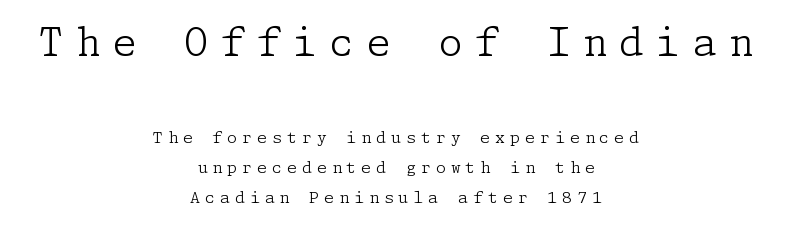
Q: Is the text bold? A: No.
Q: Is the text italic (slanted)? A: No, it is upright.
Q: Is the typeface a serif or a sans-serif typeface? A: Serif.
Q: Is the text underlined? A: No.
Q: How is the paragraph aligned? A: Centered.
Q: Is the spacing between letters normal or unusually wide? A: Unusually wide.
Q: Which block of text is set in a larger size, the first (top) or the second (bottom)? A: The first (top) one.
Q: Width (condensed, normal, or wide)? A: Normal.
Q: Stroke contrast? A: Low.
Q: x-height? A: Medium.
